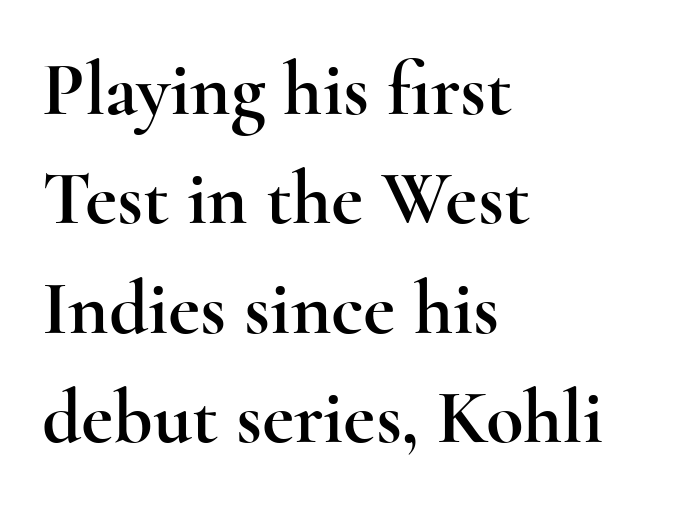
I'd call this a serif setting — the letters wear small feet. The rendering keeps characters at their native spacing. The rag falls on the right side of this text block. The string is rendered with underlining switched off. This sample has the flowing, uneven cadence of proportional lettering. A normal amount of white space separates one row of letters from the next.
